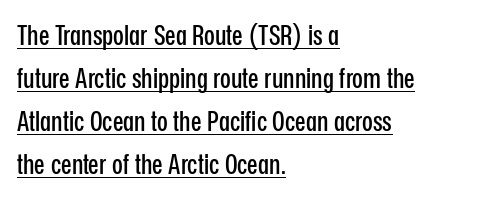
{"serif": "no", "italic": "no", "width": "condensed", "stroke_contrast": "low", "x_height": "medium", "monospaced": "no", "underline": "yes", "align": "left", "line_spacing": "normal", "line_spacing_ratio": 1.54, "letter_spacing": "normal", "letter_spacing_em": 0.0, "glyph_px": 28}
